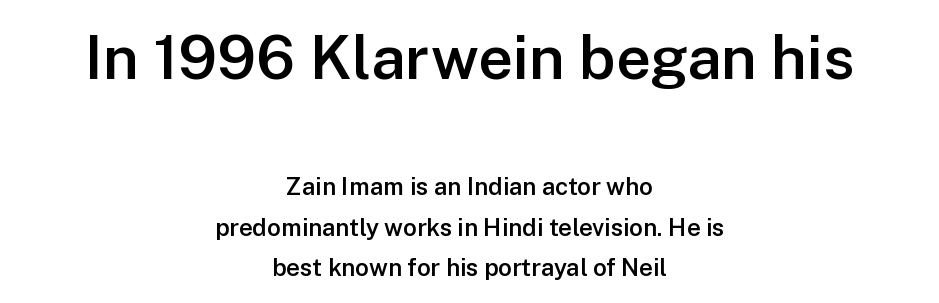
The image shows 61 px semibold sans-serif type, upright; set centered, normal line spacing (1.68x), normal letter spacing, not underlined; the first (top) block is 2.54x larger; low stroke contrast and a medium x-height.
